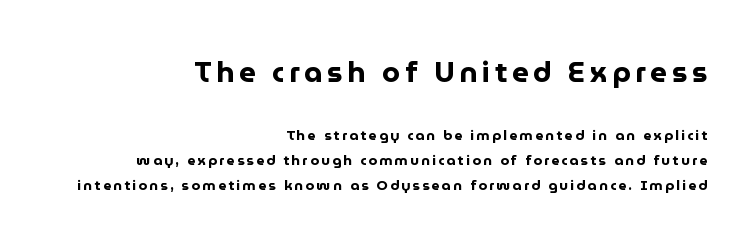
The image shows 29 px bold sans-serif type, upright; set right-aligned, line spacing 1.79x, not underlined; the first (top) block is 2.07x larger; low stroke contrast and a medium x-height.
